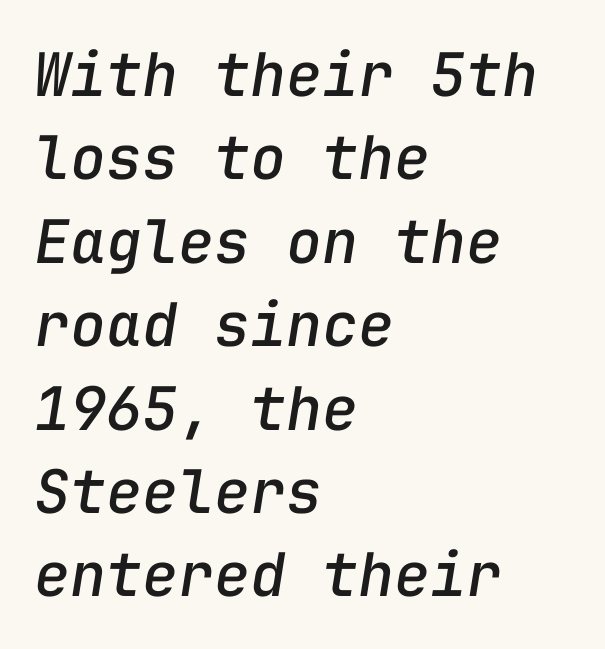
The vertical gap from one line to the next is medium. The letters march in equal steps, a hallmark of fixed-pitch type. The lines in this sample share a left origin and differ only in where they stop. Tracking value appears to be zero — textbook default spacing.
